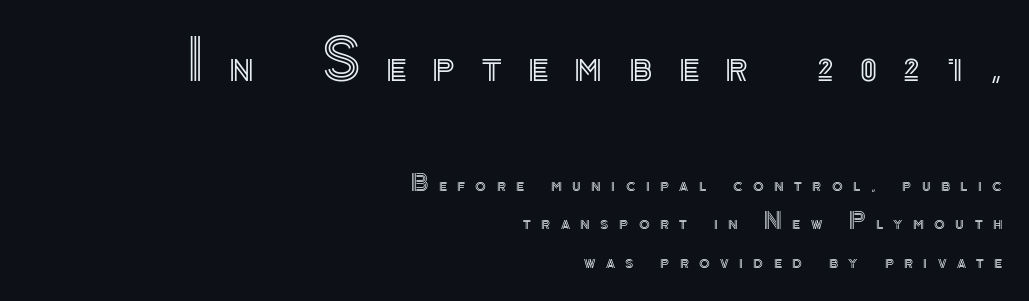
The image shows 56 px text type, upright; set right-aligned, line spacing 1.75x, unusually wide letter spacing (+0.47 em), not underlined; the first (top) block is 2.55x larger; a small x-height.
